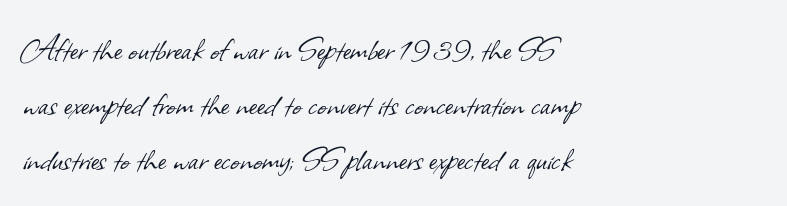
{"serif": "no", "bold": "no", "weight": "light", "width": "normal", "stroke_contrast": "low", "x_height": "small", "monospaced": "no", "underline": "no", "align": "left", "line_spacing": "normal", "line_spacing_ratio": 1.41, "letter_spacing": "normal", "letter_spacing_em": 0.0, "glyph_px": 39}
